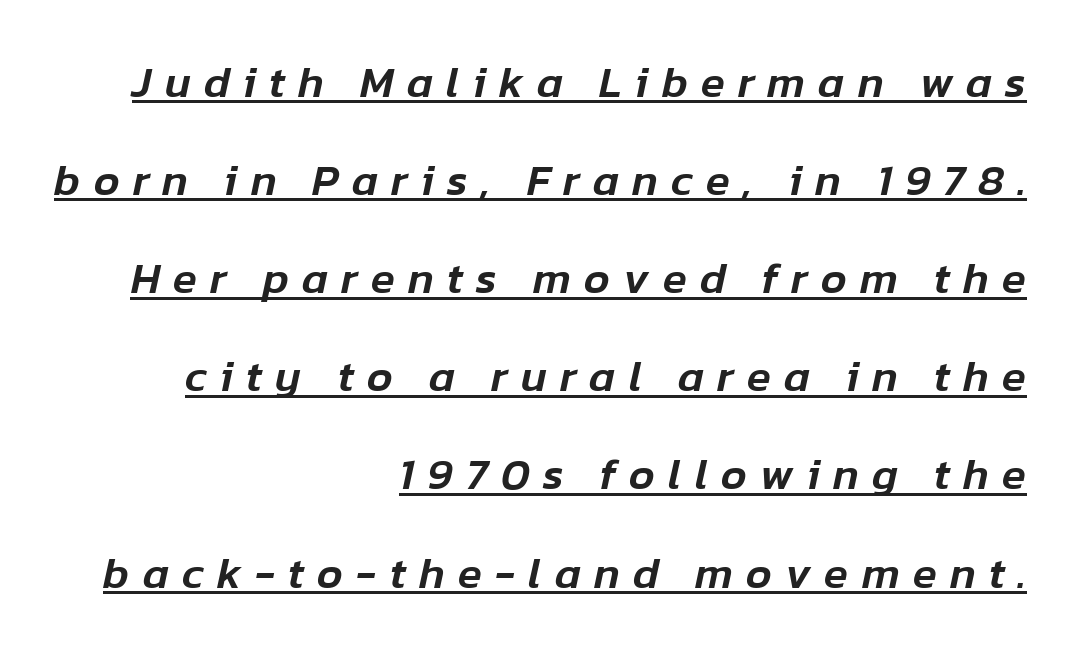
The image shows 44 px text type, italic (leaning right); set right-aligned, loose line spacing (2.23x), unusually wide letter spacing (+0.3 em), underlined; low stroke contrast and a medium x-height.
